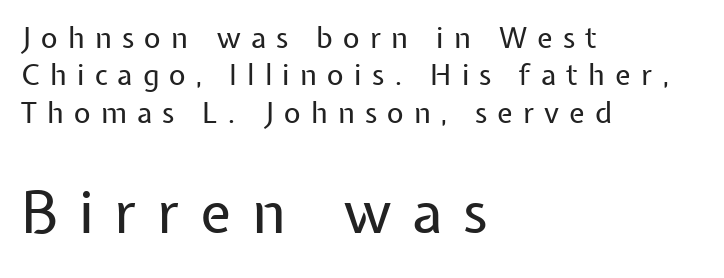
The image shows 58 px regular-weight sans-serif type, upright; set left-aligned, normal line spacing (1.29x), unusually wide letter spacing (+0.35 em), not underlined; the second (bottom) block is 2.0x larger; low stroke contrast and a medium x-height.
